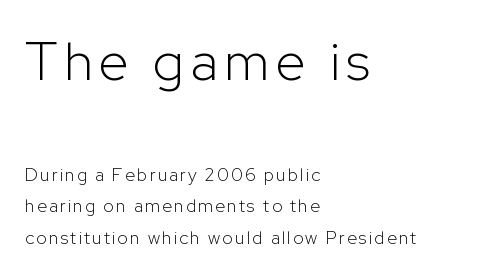
Q: Is the text bold? A: No.
Q: Is the text italic (slanted)? A: No, it is upright.
Q: Is the typeface a serif or a sans-serif typeface? A: Sans-serif.
Q: Is the text underlined? A: No.
Q: How is the paragraph aligned? A: Left-aligned.
Q: Which block of text is set in a larger size, the first (top) or the second (bottom)? A: The first (top) one.
Q: Width (condensed, normal, or wide)? A: Normal.
Q: Stroke contrast? A: Low.
Q: x-height? A: Medium.
Q: Monospaced? A: No.
